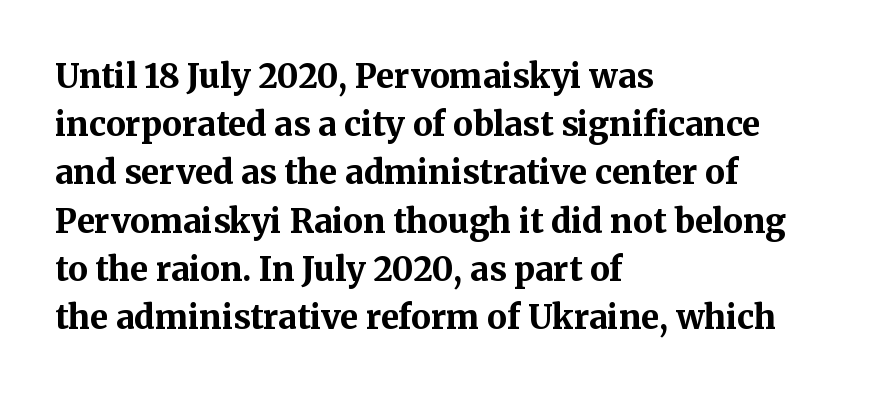
Ordinary non-slanted type is in use. The line texture is even and compact thanks to regular tracking. In terms of weight, the rendering is a true, heavy bold. This rendering uses left alignment, leaving the right contour irregular. Small tapered or slab feet sit at the stroke ends, so this counts as serif.
